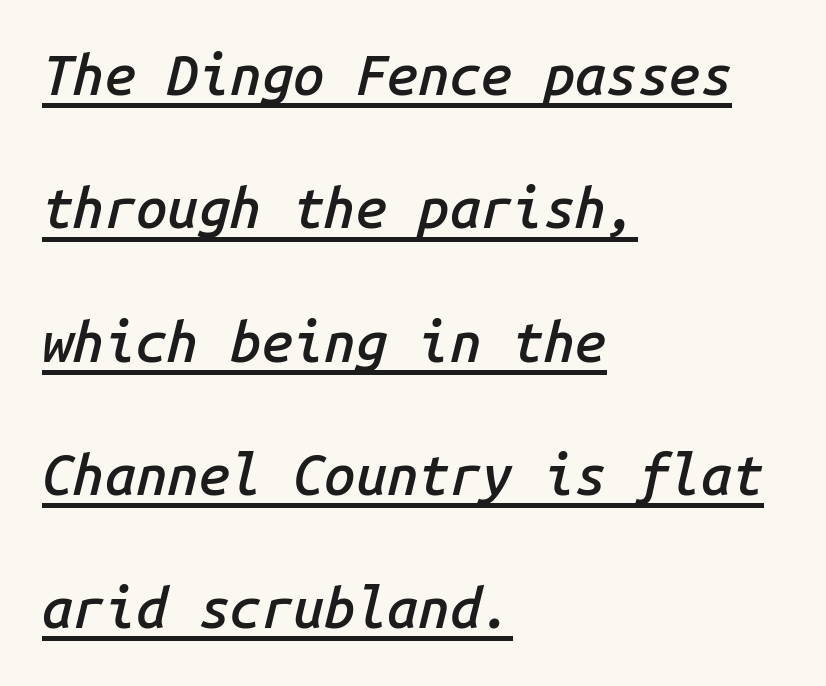
The image shows 56 px semibold type, italic (leaning right), monospaced; set left-aligned, loose line spacing (2.38x), normal letter spacing, underlined; low stroke contrast and a medium x-height.
